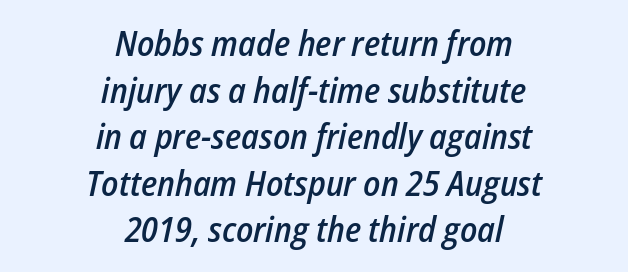
Q: Is the text bold? A: Semi-bold.
Q: Is the text italic (slanted)? A: Yes, it leans right by about 12 degrees.
Q: Is the text underlined? A: No.
Q: How is the paragraph aligned? A: Centered.
Q: Is the spacing between letters normal or unusually wide? A: Normal.
Q: Is the spacing between lines tight, normal or loose? A: Normal.
Q: Width (condensed, normal, or wide)? A: Condensed.
Q: Stroke contrast? A: Low.
Q: x-height? A: Medium.
Q: Monospaced? A: No.
